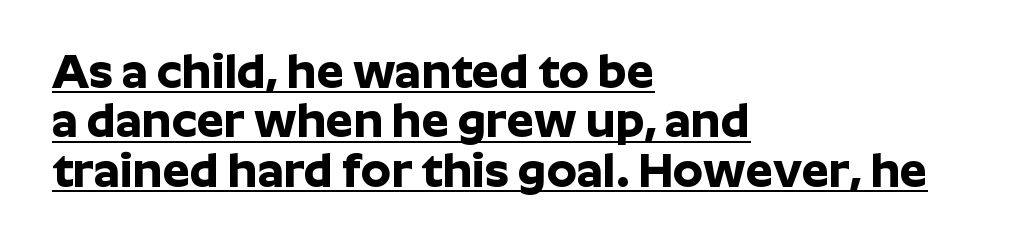
Typeset ragged right — the left edge is the straight one. Caption: lettering with a line underneath. This is roman type, the default non-slanted kind. Do the characters align in a grid? No, the font is proportional.
